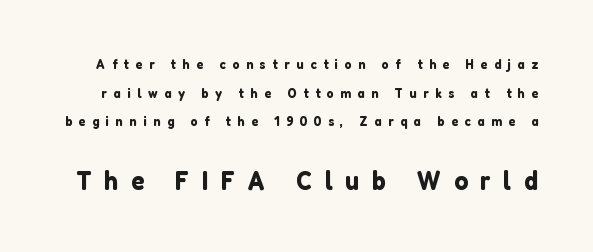
Q: Is the text italic (slanted)? A: No, it is upright.
Q: Is the text underlined? A: No.
Q: Is the spacing between letters normal or unusually wide? A: Unusually wide.
Q: Is the spacing between lines tight, normal or loose? A: Loose.
Q: Which block of text is set in a larger size, the first (top) or the second (bottom)? A: The second (bottom) one.
